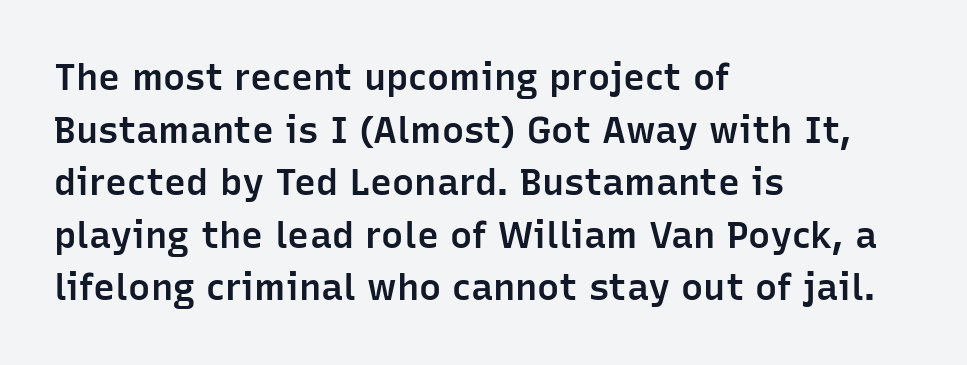
{"serif": "no", "italic": "no", "bold": "semi", "weight": "semibold", "width": "normal", "stroke_contrast": "low", "x_height": "medium", "monospaced": "no", "underline": "no", "align": "left", "line_spacing": "normal", "line_spacing_ratio": 1.42, "letter_spacing": "normal", "letter_spacing_em": 0.0, "glyph_px": 37}
